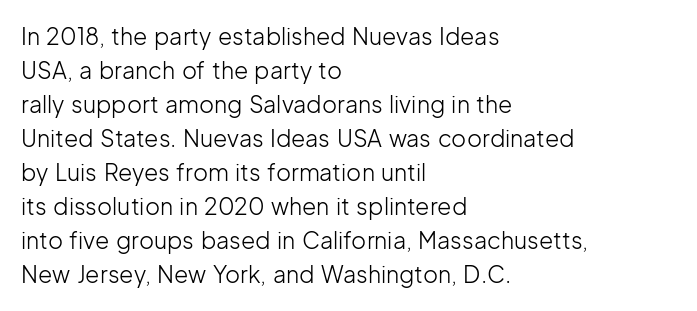
The image shows 23 px text type, upright; set left-aligned, normal line spacing (1.48x), normal letter spacing, not underlined.
